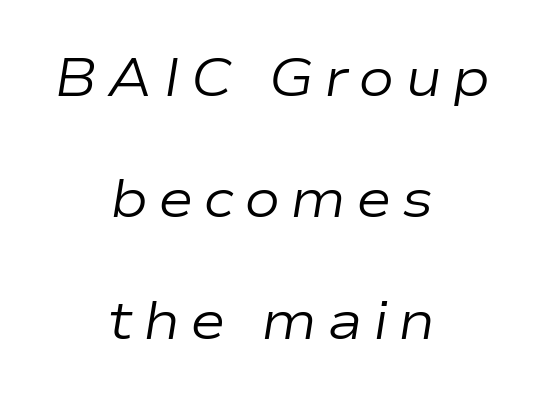
The image shows 54 px regular-weight, wide type, italic (leaning right); set centered, loose line spacing (2.25x), not underlined; low stroke contrast and a medium x-height.
